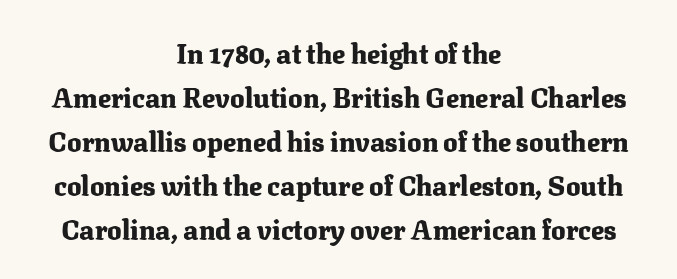
{"italic": "no", "bold": "yes", "underline": "no", "align": "center", "line_spacing": "normal", "line_spacing_ratio": 1.63, "letter_spacing": "normal", "letter_spacing_em": 0.0, "glyph_px": 27}
